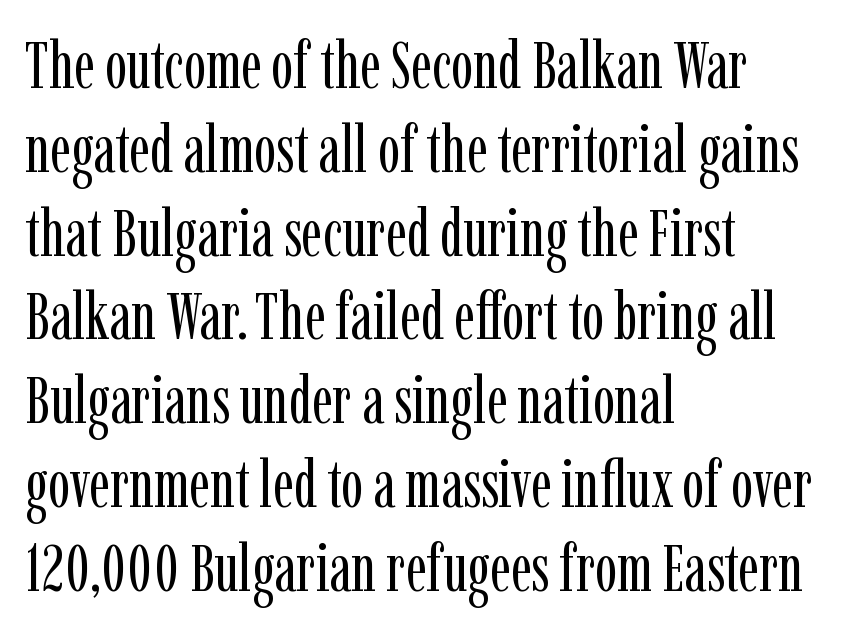
The image shows 66 px regular-weight, condensed serif type, upright; set left-aligned, normal line spacing (1.27x), normal letter spacing, not underlined; low stroke contrast and a medium x-height.
